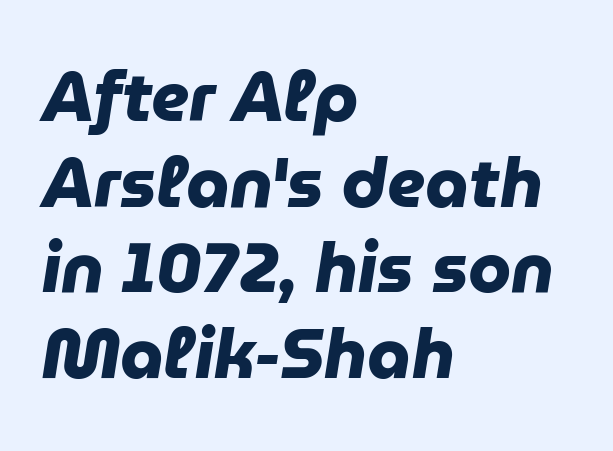
Q: Is the text bold? A: Yes.
Q: Is the typeface a serif or a sans-serif typeface? A: Sans-serif.
Q: Is the text underlined? A: No.
Q: How is the paragraph aligned? A: Left-aligned.
Q: Is the spacing between letters normal or unusually wide? A: Normal.
Q: Width (condensed, normal, or wide)? A: Normal.
Q: Stroke contrast? A: Low.
Q: x-height? A: Medium.
Q: Monospaced? A: No.
